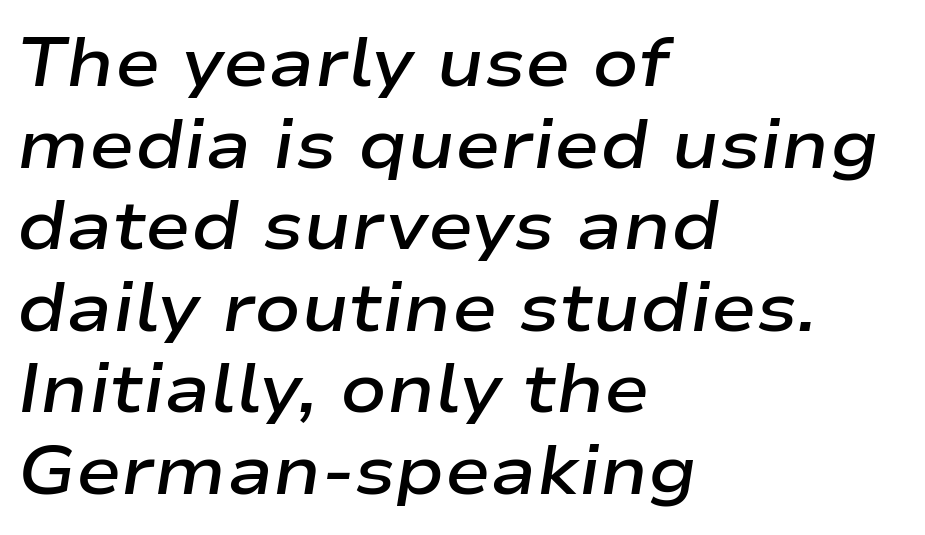
Q: Is the text bold? A: Semi-bold.
Q: Is the text italic (slanted)? A: Yes, it leans right by about 9 degrees.
Q: Is the text underlined? A: No.
Q: How is the paragraph aligned? A: Left-aligned.
Q: Is the spacing between letters normal or unusually wide? A: Normal.
Q: Width (condensed, normal, or wide)? A: Wide.
Q: Stroke contrast? A: Low.
Q: x-height? A: Medium.
Q: Monospaced? A: No.
